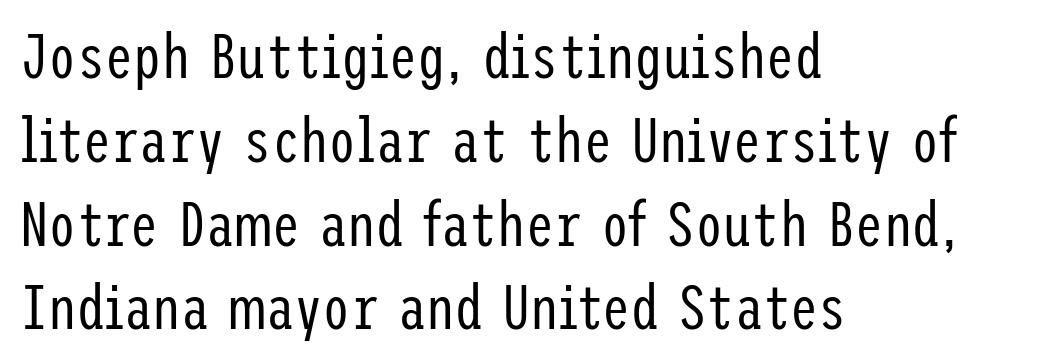
Q: Is the text bold? A: No.
Q: Is the text italic (slanted)? A: No, it is upright.
Q: Is the typeface a serif or a sans-serif typeface? A: Sans-serif.
Q: Is the text underlined? A: No.
Q: How is the paragraph aligned? A: Left-aligned.
Q: Is the spacing between letters normal or unusually wide? A: Normal.
Q: Is the spacing between lines tight, normal or loose? A: Normal.
Q: Width (condensed, normal, or wide)? A: Condensed.
Q: Stroke contrast? A: Low.
Q: x-height? A: Medium.
